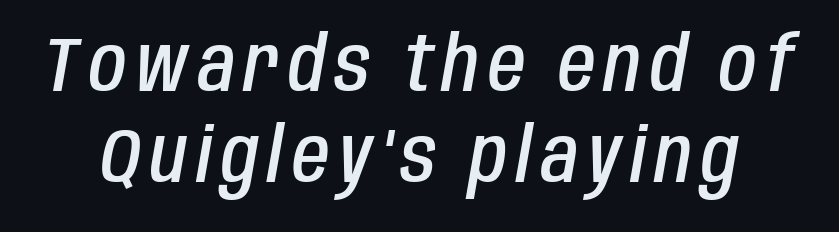
Q: Is the text bold? A: Semi-bold.
Q: Is the text italic (slanted)? A: Yes, it leans right by about 10 degrees.
Q: Is the text underlined? A: No.
Q: Width (condensed, normal, or wide)? A: Condensed.
Q: Stroke contrast? A: Low.
Q: x-height? A: Large.
Q: Monospaced? A: No.
